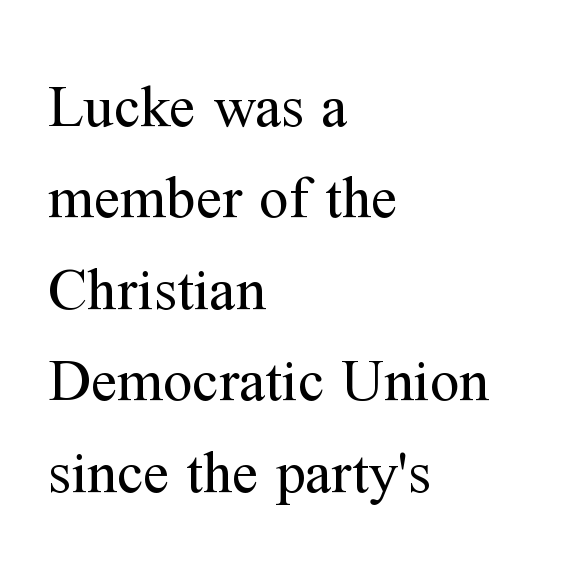
Q: Is the text bold? A: No.
Q: Is the text italic (slanted)? A: No, it is upright.
Q: Is the typeface a serif or a sans-serif typeface? A: Serif.
Q: Is the text underlined? A: No.
Q: How is the paragraph aligned? A: Left-aligned.
Q: Is the spacing between letters normal or unusually wide? A: Normal.
Q: Is the spacing between lines tight, normal or loose? A: Normal.
Q: Width (condensed, normal, or wide)? A: Normal.
Q: Stroke contrast? A: Medium.
Q: x-height? A: Medium.
Q: Monospaced? A: No.
